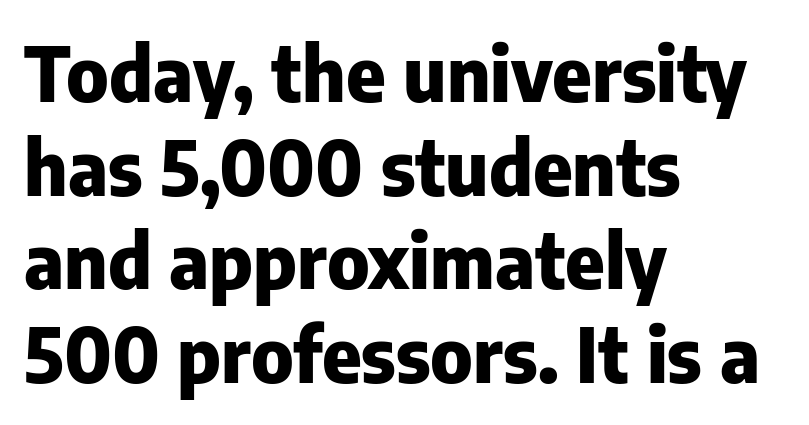
Q: Is the text bold? A: Yes.
Q: Is the text italic (slanted)? A: No, it is upright.
Q: Is the typeface a serif or a sans-serif typeface? A: Sans-serif.
Q: Is the text underlined? A: No.
Q: How is the paragraph aligned? A: Left-aligned.
Q: Is the spacing between letters normal or unusually wide? A: Normal.
Q: Is the spacing between lines tight, normal or loose? A: Normal.
Q: Width (condensed, normal, or wide)? A: Normal.
Q: Stroke contrast? A: Low.
Q: x-height? A: Medium.
Q: Monospaced? A: No.
